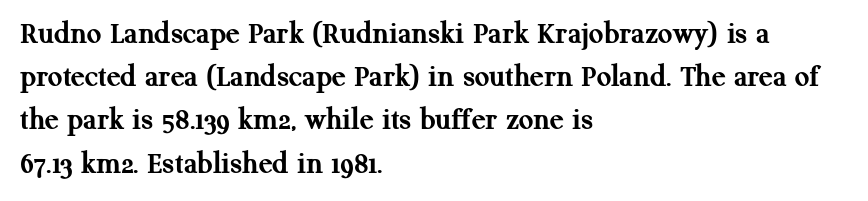
{"serif": "yes", "italic": "no", "bold": "yes", "weight": "semibold", "width": "normal", "stroke_contrast": "medium", "x_height": "medium", "monospaced": "no", "underline": "no", "align": "left", "line_spacing": "normal", "line_spacing_ratio": 1.35, "letter_spacing": "normal", "letter_spacing_em": 0.0, "glyph_px": 32}
